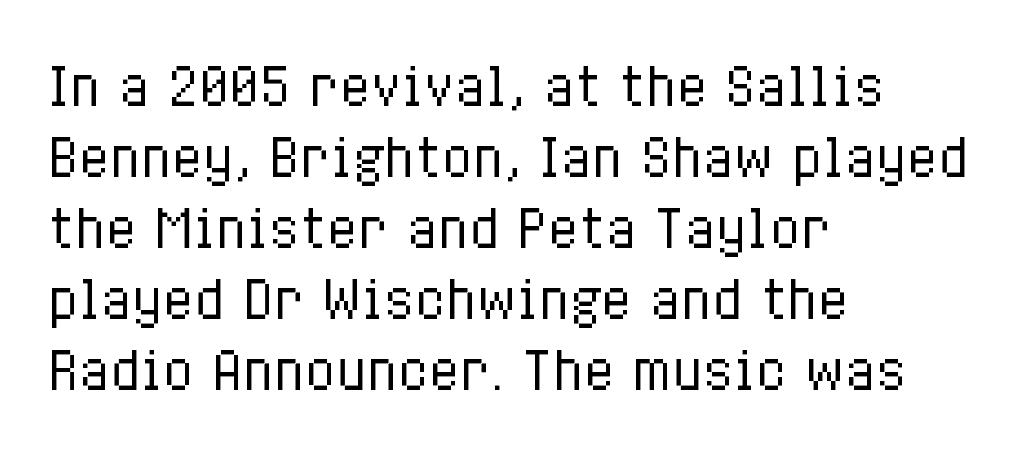
Is the type heavy? It reads as light-to-regular instead. Leading: standard. Typeset ragged right — the left edge is the straight one. Clear beneath every line of the passage. Spacing verdict: proportional, widths tailored to each character. In terms of letterspacing, this is plain default setting.
